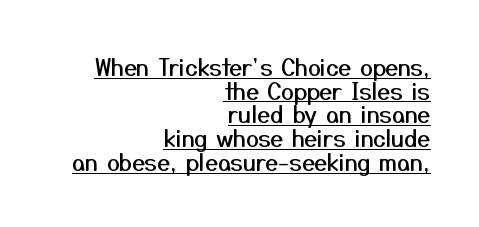
{"italic": "no", "underline": "yes", "align": "right", "line_spacing": "tight", "line_spacing_ratio": 1.03, "letter_spacing": "normal", "letter_spacing_em": 0.0, "glyph_px": 23}
